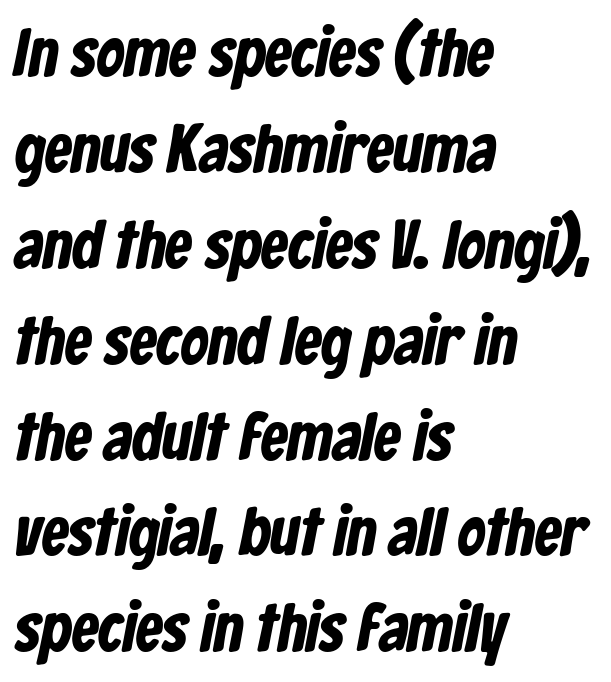
The image shows 68 px condensed sans-serif type; set left-aligned, normal line spacing (1.41x), normal letter spacing, not underlined; low stroke contrast and a medium x-height.
